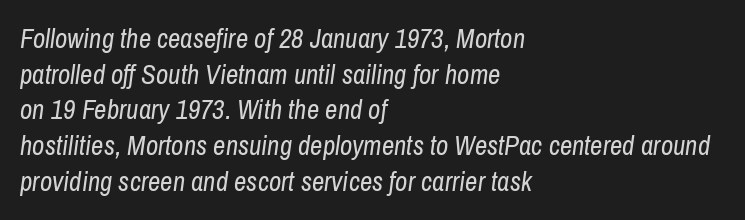
{"italic": "yes", "lean": "right", "slant_degrees": 8, "bold": "no", "underline": "no", "align": "left", "line_spacing": "normal", "line_spacing_ratio": 1.32, "letter_spacing": "normal", "letter_spacing_em": 0.0, "glyph_px": 27}
